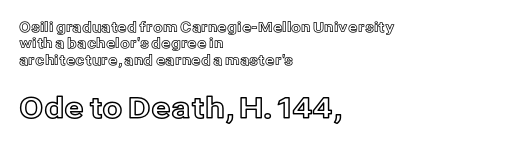
The image shows 29 px text type, upright; set left-aligned, line spacing 1.17x, normal letter spacing, not underlined; the second (bottom) block is 2.07x larger; a medium x-height.
